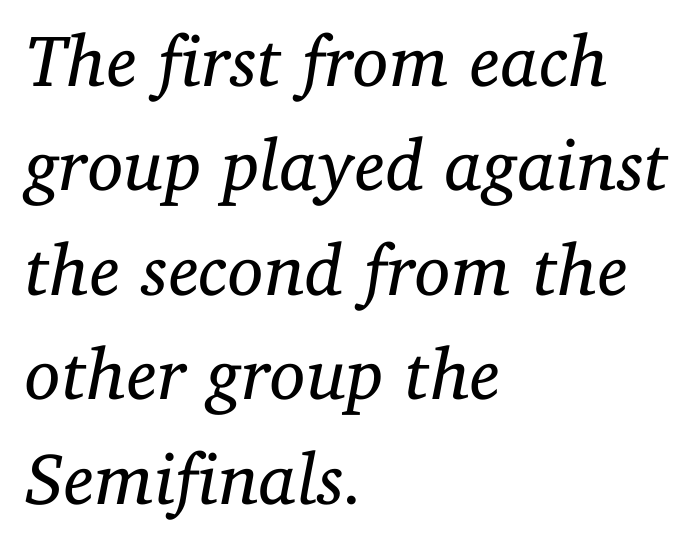
{"serif": "yes", "italic": "yes", "lean": "right", "slant_degrees": 11, "bold": "no", "weight": "regular", "width": "normal", "stroke_contrast": "low", "x_height": "medium", "monospaced": "no", "underline": "no", "align": "left", "line_spacing": "normal", "line_spacing_ratio": 1.43, "letter_spacing": "normal", "letter_spacing_em": 0.0, "glyph_px": 73}
